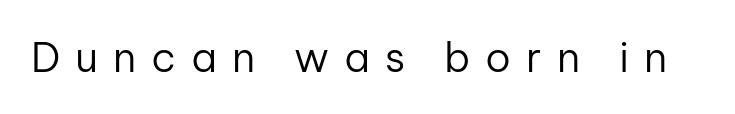
The image shows 41 px regular-weight sans-serif type, upright; set unusually wide letter spacing (+0.36 em), not underlined; low stroke contrast and a medium x-height.
